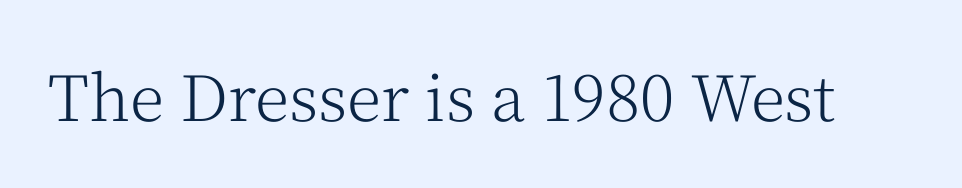
{"serif": "yes", "italic": "no", "bold": "no", "weight": "light", "width": "normal", "stroke_contrast": "medium", "x_height": "medium", "monospaced": "no", "underline": "no", "letter_spacing": "normal", "letter_spacing_em": 0.0, "glyph_px": 63}
